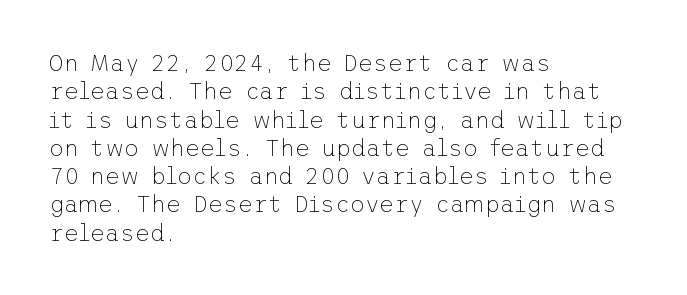
Q: Is the text bold? A: No.
Q: Is the text italic (slanted)? A: No, it is upright.
Q: Is the text underlined? A: No.
Q: How is the paragraph aligned? A: Left-aligned.
Q: Is the spacing between letters normal or unusually wide? A: Normal.
